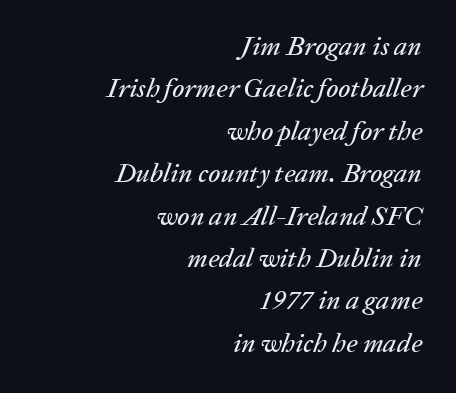
Q: Is the text italic (slanted)? A: Yes, it leans right by about 20 degrees.
Q: Is the text underlined? A: No.
Q: How is the paragraph aligned? A: Right-aligned.
Q: Is the spacing between letters normal or unusually wide? A: Normal.
Q: Is the spacing between lines tight, normal or loose? A: Normal.
